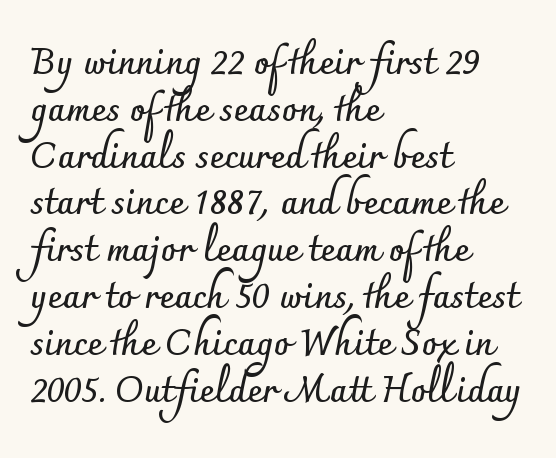
Every row of glyphs begins at an identical x-position on the left. Every letter is thick-stroked: bold, no question. The passage shown is typed in a proportional face where columns would drift. Glance below the letters and you will spot only blank space.
